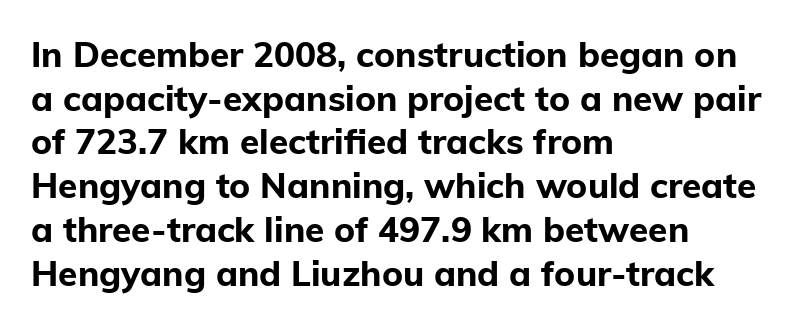
The image shows 35 px bold sans-serif type, upright; set left-aligned, normal line spacing (1.25x), normal letter spacing, not underlined; low stroke contrast and a medium x-height.
